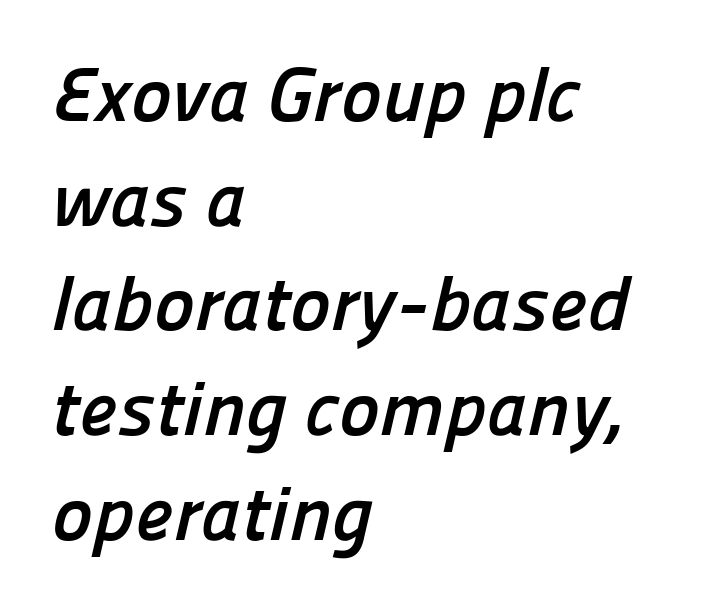
Q: Is the text bold? A: Yes.
Q: Is the typeface a serif or a sans-serif typeface? A: Sans-serif.
Q: Is the text underlined? A: No.
Q: How is the paragraph aligned? A: Left-aligned.
Q: Is the spacing between letters normal or unusually wide? A: Normal.
Q: Is the spacing between lines tight, normal or loose? A: Normal.
Q: Width (condensed, normal, or wide)? A: Normal.
Q: Stroke contrast? A: Low.
Q: x-height? A: Medium.
Q: Monospaced? A: No.
